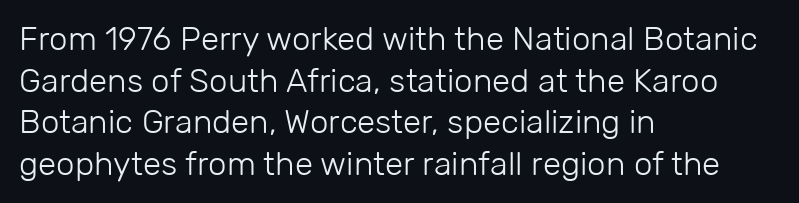
Looks like regular typesetting: each glyph gets only the width it needs. Caption: multi-line text, flush left, ragged right. Nope, no serifs anywhere on these letters. Students, note that the glyphs here touch the page at normal intervals. The string is rendered with underlining switched off.
